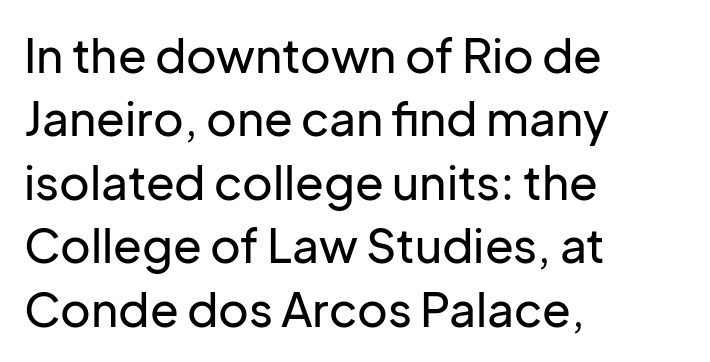
Q: Is the text italic (slanted)? A: No, it is upright.
Q: Is the typeface a serif or a sans-serif typeface? A: Sans-serif.
Q: Is the text underlined? A: No.
Q: How is the paragraph aligned? A: Left-aligned.
Q: Is the spacing between letters normal or unusually wide? A: Normal.
Q: Is the spacing between lines tight, normal or loose? A: Normal.
Q: Width (condensed, normal, or wide)? A: Normal.
Q: Stroke contrast? A: Low.
Q: x-height? A: Medium.
Q: Monospaced? A: No.
